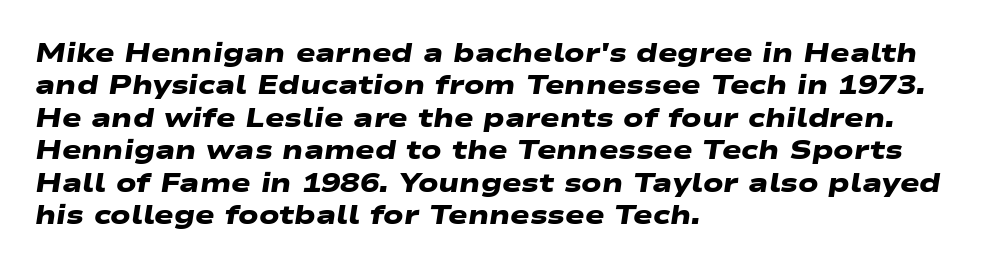
This sample keeps an unexceptional amount of space between lines. How heavy is the stroke? Heavy — this is a bold. Caption: multi-line text, flush left, ragged right. Observe the ordinary spacing: letters are neighbours, not strangers. Descender tails drop into unmarked territory.
